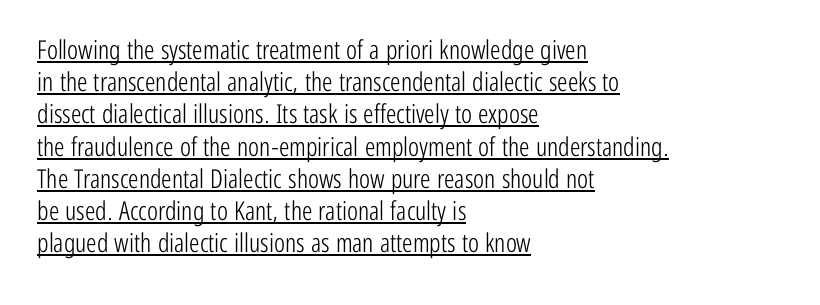
{"italic": "no", "bold": "no", "underline": "yes", "align": "left", "line_spacing_ratio": 1.24, "letter_spacing": "normal", "letter_spacing_em": 0.0, "glyph_px": 26}
